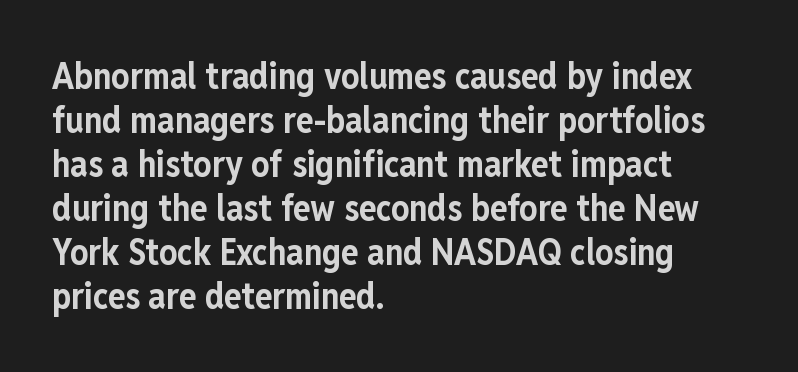
The image shows 36 px bold, condensed sans-serif type, upright; set left-aligned, line spacing 1.22x, normal letter spacing, not underlined; low stroke contrast and a medium x-height.
